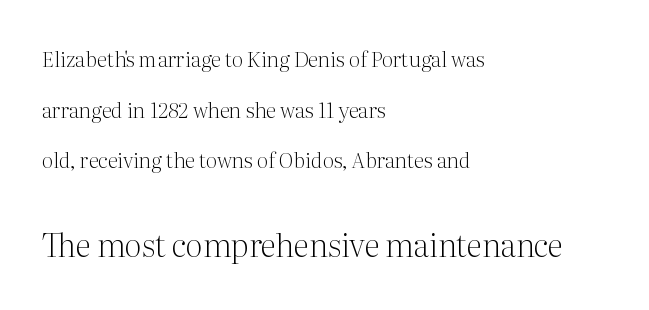
Do the letters lean? They stand straight. Is the stroke heavy? The answer is a plain regular-or-lighter. This is serif lettering, the kind often seen in printed books. Spacing between characters is what you'd get straight out of the box. Line spacing here is loose. Type without underlining.
